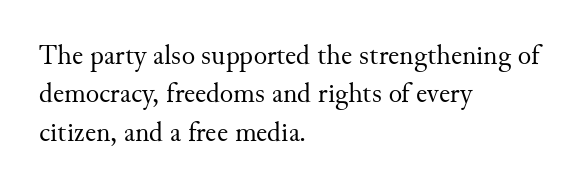
{"serif": "yes", "italic": "no", "bold": "no", "weight": "regular", "width": "normal", "stroke_contrast": "medium", "x_height": "small", "monospaced": "no", "underline": "no", "align": "left", "line_spacing": "normal", "line_spacing_ratio": 1.37, "letter_spacing": "normal", "letter_spacing_em": 0.0, "glyph_px": 28}
